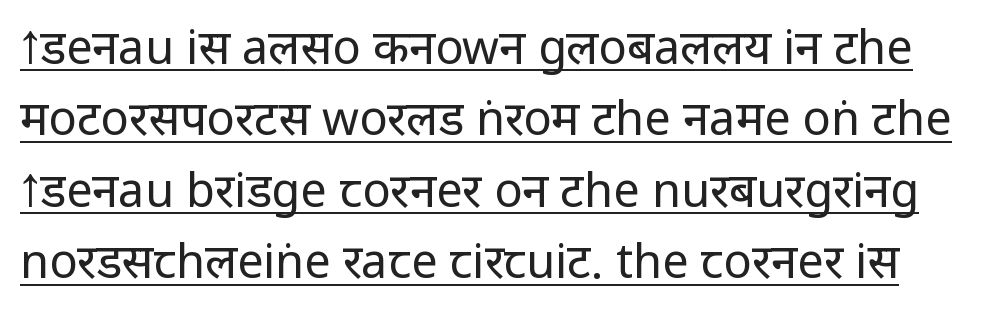
Q: Is the text bold? A: No.
Q: Is the text italic (slanted)? A: No, it is upright.
Q: Is the typeface a serif or a sans-serif typeface? A: Sans-serif.
Q: Is the text underlined? A: Yes.
Q: Is the spacing between letters normal or unusually wide? A: Normal.
Q: Is the spacing between lines tight, normal or loose? A: Normal.
Q: Width (condensed, normal, or wide)? A: Condensed.
Q: Stroke contrast? A: Low.
Q: x-height? A: Large.
Q: Monospaced? A: No.
